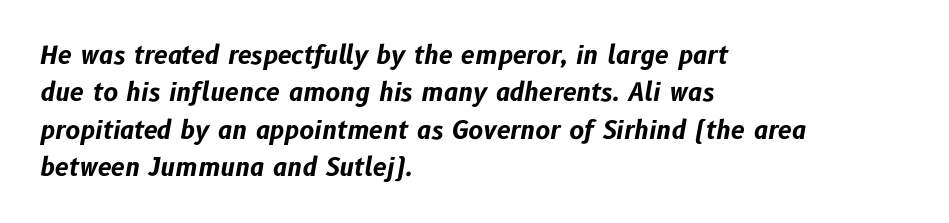
The image shows 25 px bold type, italic (leaning right); set left-aligned, normal line spacing (1.5x), normal letter spacing, not underlined.
